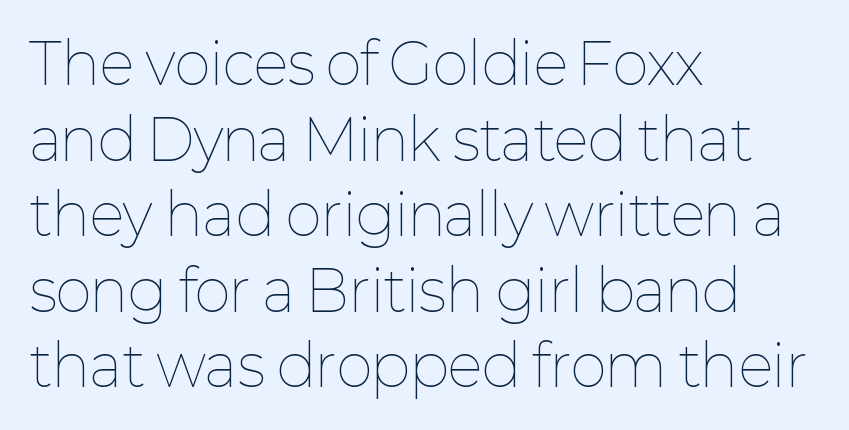
Observe the ordinary spacing: letters are neighbours, not strangers. Note the varied advance widths — an 'i' is clearly narrower than an 'm'. Weight: not bold — regular or lighter. Clear beneath every line of the passage. Line spacing here is normal.
